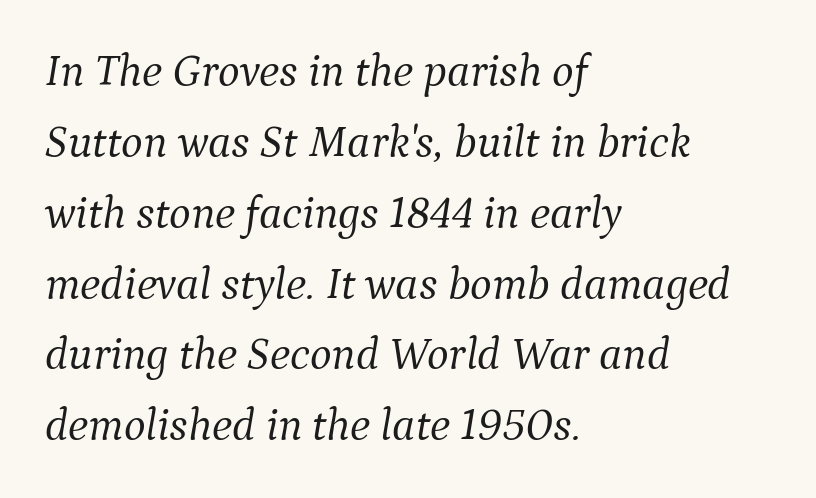
{"serif": "yes", "italic": "yes", "lean": "right", "slant_degrees": 9, "bold": "no", "weight": "light", "width": "normal", "stroke_contrast": "medium", "x_height": "medium", "monospaced": "no", "underline": "no", "align": "left", "line_spacing": "normal", "line_spacing_ratio": 1.54, "letter_spacing": "normal", "letter_spacing_em": 0.0, "glyph_px": 46}
